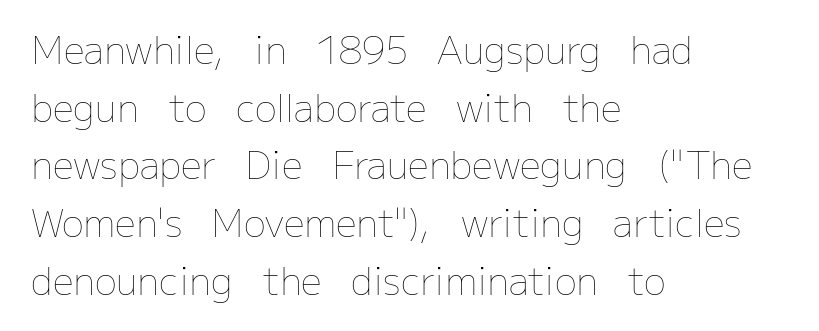
Q: Is the text bold? A: No.
Q: Is the text italic (slanted)? A: No, it is upright.
Q: Is the text underlined? A: No.
Q: How is the paragraph aligned? A: Left-aligned.
Q: Is the spacing between letters normal or unusually wide? A: Normal.
Q: Is the spacing between lines tight, normal or loose? A: Normal.
Q: Width (condensed, normal, or wide)? A: Normal.
Q: Stroke contrast? A: Low.
Q: x-height? A: Medium.
Q: Monospaced? A: No.
